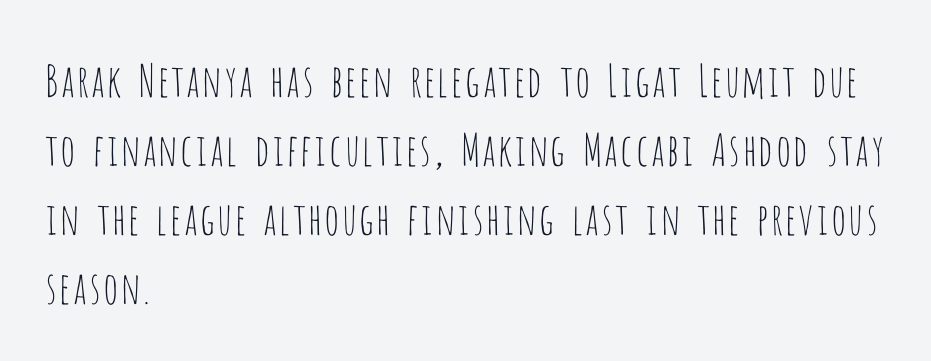
The image shows 44 px thin, condensed sans-serif type, upright; set left-aligned, normal line spacing (1.57x), normal letter spacing, not underlined; low stroke contrast and a large x-height.
